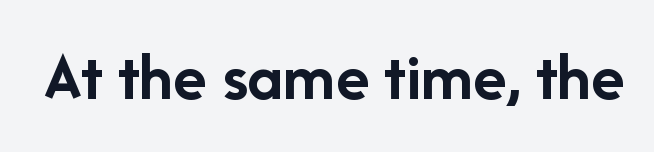
The image shows 70 px semibold sans-serif type, upright; set normal letter spacing, not underlined; low stroke contrast and a medium x-height.
